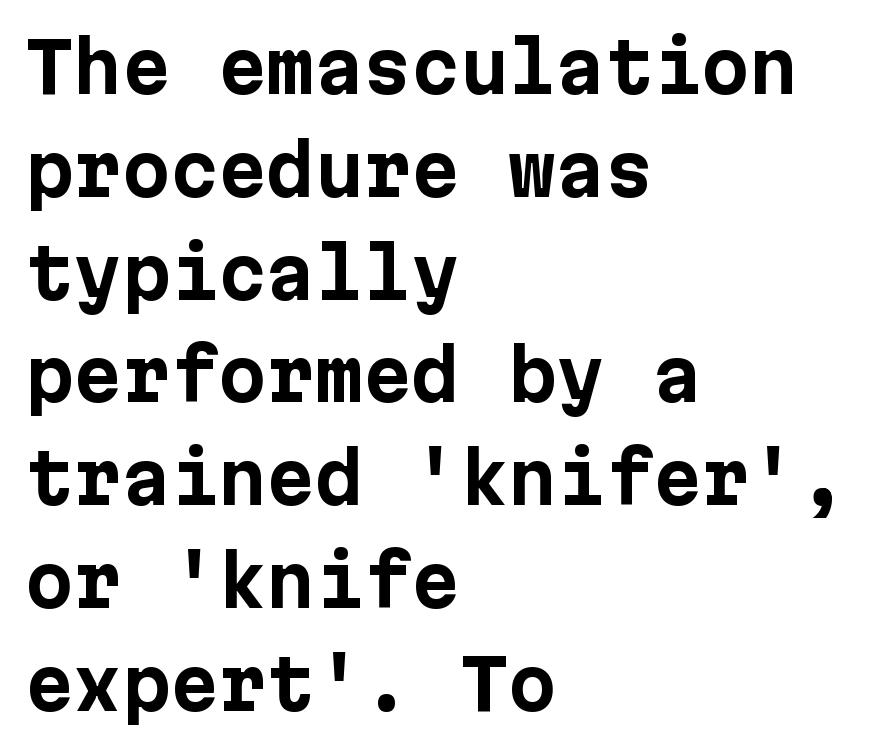
Layout note: lines flush left. Quick note: not italic, upright. Stroke terminals: plain, sans-serif. The specimen omits any rule beneath the text block's lines. Look at the stroke-to-counter ratio: heavy, a bold. Rows of type keep a routine distance in the vertical direction.
